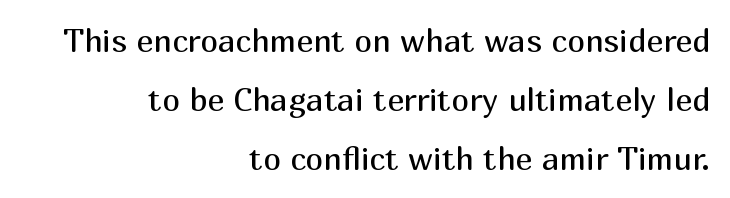
Q: Is the text bold? A: No.
Q: Is the text italic (slanted)? A: No, it is upright.
Q: Is the typeface a serif or a sans-serif typeface? A: Sans-serif.
Q: Is the text underlined? A: No.
Q: How is the paragraph aligned? A: Right-aligned.
Q: Is the spacing between letters normal or unusually wide? A: Normal.
Q: Width (condensed, normal, or wide)? A: Normal.
Q: Stroke contrast? A: Medium.
Q: x-height? A: Medium.
Q: Monospaced? A: No.
